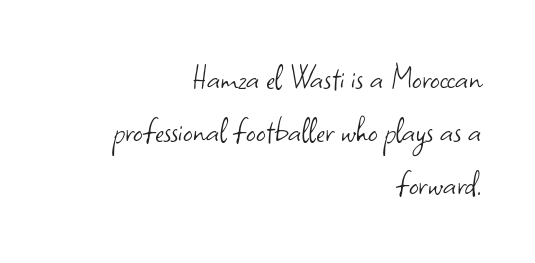
The rag falls on the left side of this text block. Character widths vary here, with narrow letters taking less room than wide ones. The strip under each line holds only bare page. Honestly, the row spacing looks completely unremarkable. No feet cap the strokes, marking this as sans-serif type.
